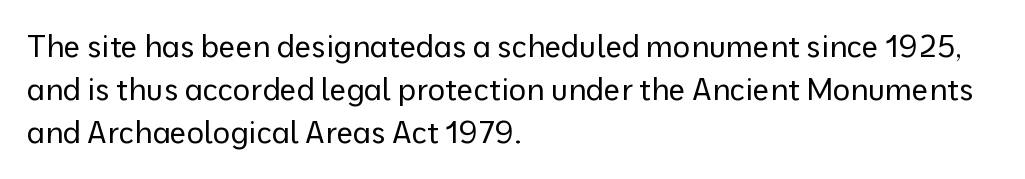
The image shows 30 px regular-weight sans-serif type, upright; set left-aligned, normal line spacing (1.44x), normal letter spacing, not underlined; low stroke contrast and a medium x-height.
